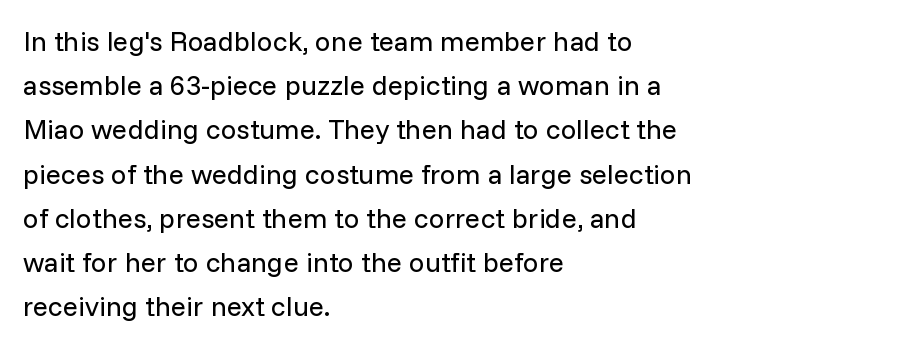
Horizontal alignment here is leftward, the default for most running prose. These lines were composed using upright roman letters. Proportional: the letters do not fall into vertical columns. Between one letter and the next there's only the usual sliver of space. The typeface has the unassuming heft of standard copy or less. The baseline area is clear.
